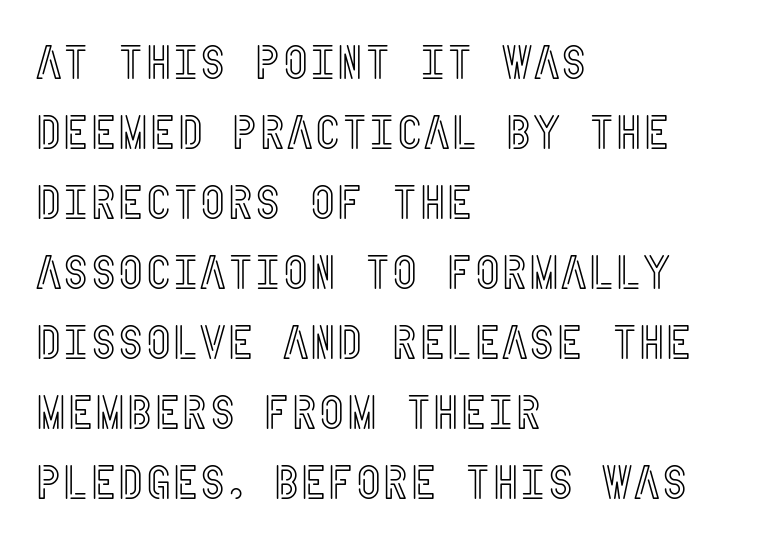
{"italic": "no", "width": "condensed", "x_height": "large", "underline": "no", "align": "left", "line_spacing": "normal", "line_spacing_ratio": 1.49, "letter_spacing": "normal", "letter_spacing_em": 0.0, "glyph_px": 47}
